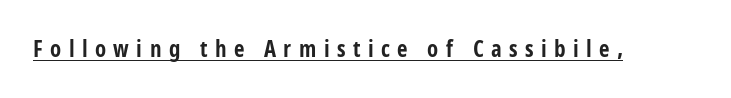
The image shows 23 px bold type, upright; set unusually wide letter spacing (+0.32 em), underlined.
